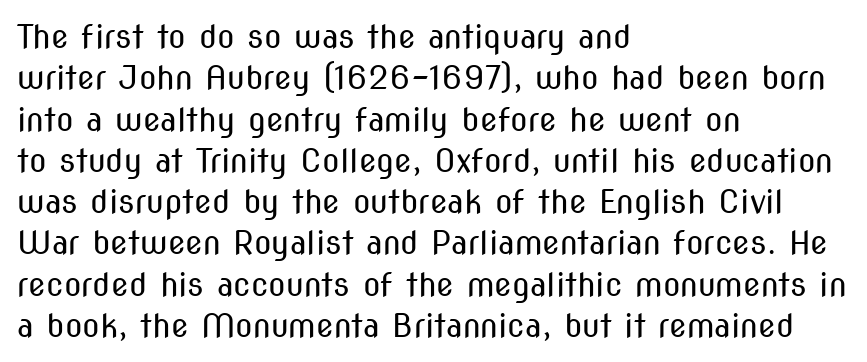
The image shows 32 px regular-weight, condensed sans-serif type, upright; set left-aligned, normal line spacing (1.29x), normal letter spacing, not underlined; medium stroke contrast and a medium x-height.
